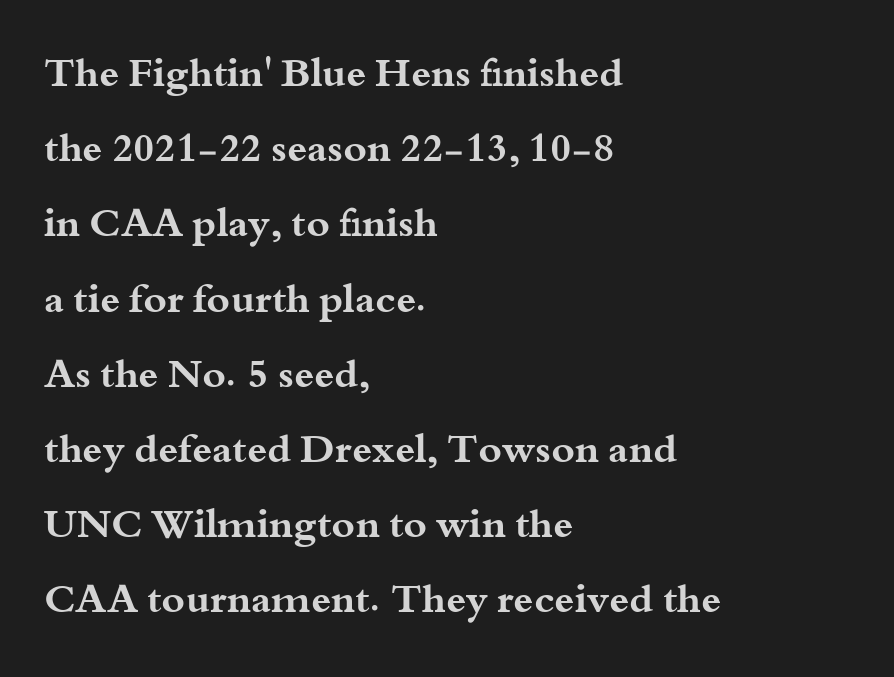
The image shows 40 px bold, wide serif type, upright; set left-aligned, line spacing 1.88x, normal letter spacing, not underlined; medium stroke contrast and a small x-height.
